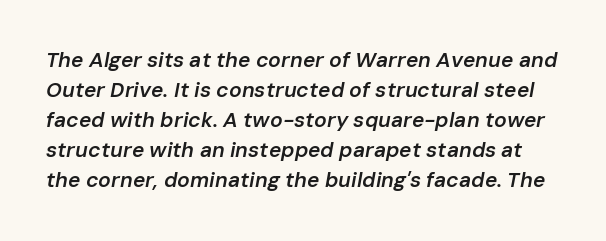
The image shows 21 px text type, italic (leaning right); set normal line spacing (1.43x), normal letter spacing, not underlined.
